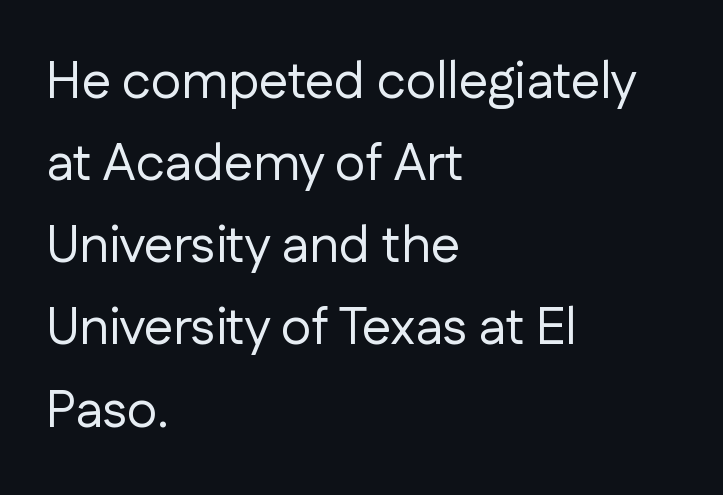
The image shows 52 px regular-weight sans-serif type, upright; set left-aligned, normal line spacing (1.58x), normal letter spacing, not underlined; low stroke contrast and a medium x-height.
